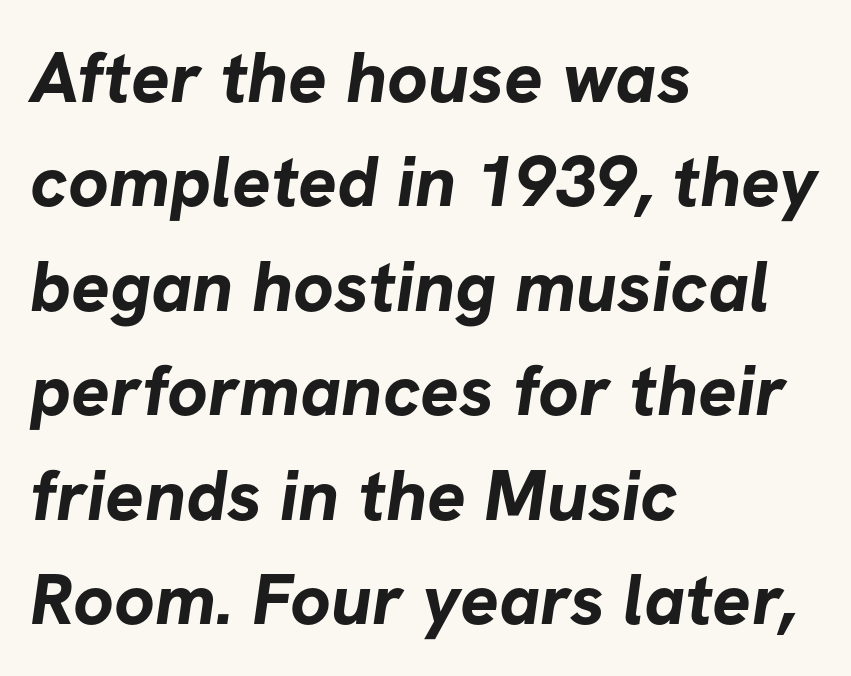
Q: Is the text bold? A: Yes.
Q: Is the typeface a serif or a sans-serif typeface? A: Sans-serif.
Q: Is the text underlined? A: No.
Q: How is the paragraph aligned? A: Left-aligned.
Q: Is the spacing between letters normal or unusually wide? A: Normal.
Q: Is the spacing between lines tight, normal or loose? A: Normal.
Q: Width (condensed, normal, or wide)? A: Normal.
Q: Stroke contrast? A: Low.
Q: x-height? A: Medium.
Q: Monospaced? A: No.
